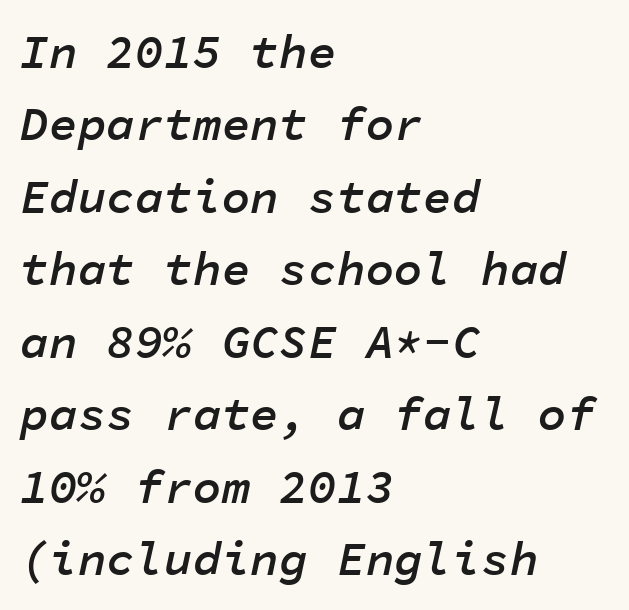
{"italic": "yes", "lean": "right", "slant_degrees": 11, "bold": "semi", "weight": "semibold", "width": "normal", "stroke_contrast": "low", "x_height": "medium", "monospaced": "yes", "underline": "no", "align": "left", "line_spacing": "normal", "line_spacing_ratio": 1.51, "letter_spacing": "normal", "letter_spacing_em": 0.0, "glyph_px": 48}
